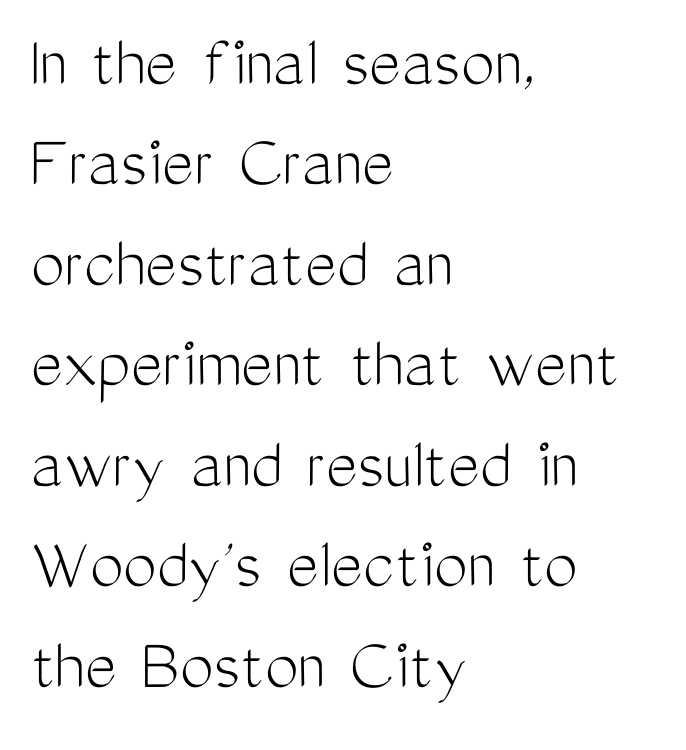
A normal amount of white space separates one row of letters from the next. Each letter's strokes conclude bluntly, with no projecting serifs. Is the letter spacing exaggerated? No — it looks like the ordinary default. This sample is left-justified, so line endings fall wherever the words run out. The font's upright variant was chosen for this text.
